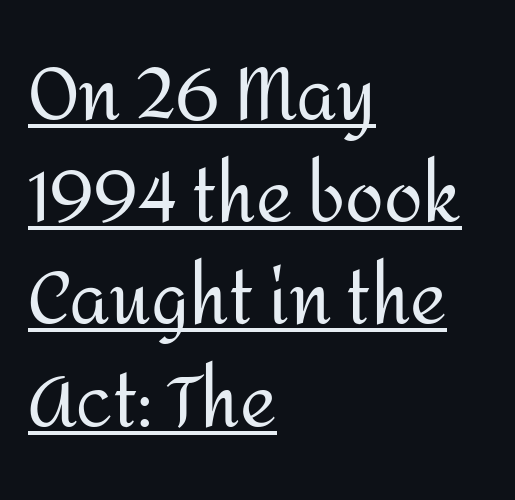
Q: Is the text bold? A: No.
Q: Is the text italic (slanted)? A: No, it is upright.
Q: Is the typeface a serif or a sans-serif typeface? A: Sans-serif.
Q: Is the text underlined? A: Yes.
Q: How is the paragraph aligned? A: Left-aligned.
Q: Is the spacing between letters normal or unusually wide? A: Normal.
Q: Is the spacing between lines tight, normal or loose? A: Normal.
Q: Width (condensed, normal, or wide)? A: Normal.
Q: Stroke contrast? A: Medium.
Q: x-height? A: Medium.
Q: Monospaced? A: No.
